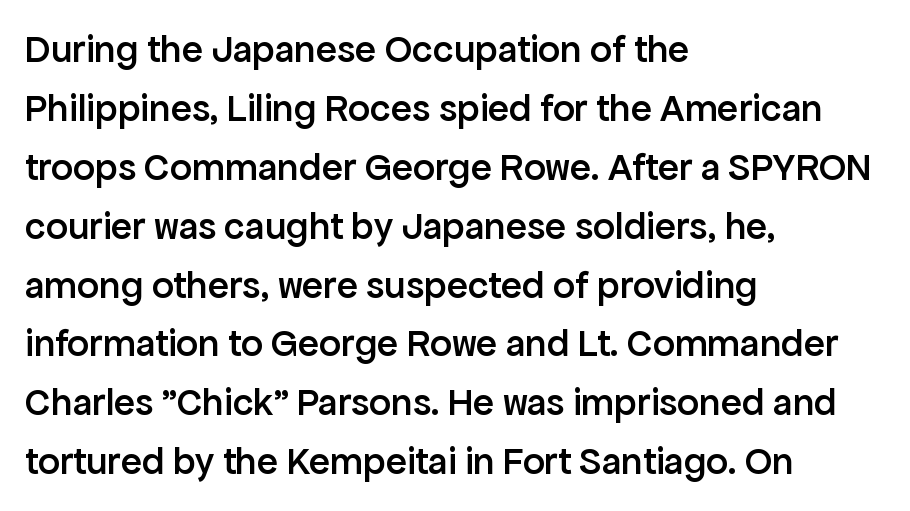
Anything drawn beneath the words? Only blank space. The block of text has a typical density, with ordinary space between rows. Think of a printed novel: that variable character pitch is what you see here. Stroke thickness is moderately raised; the sample reads as semibold.
